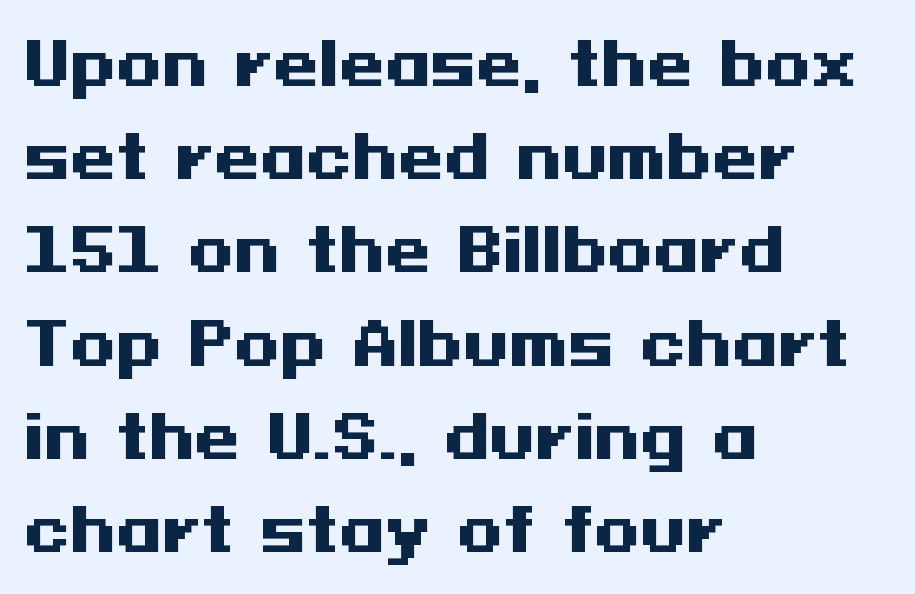
{"serif": "no", "italic": "no", "bold": "yes", "weight": "heavy", "width": "wide", "stroke_contrast": "medium", "x_height": "medium", "underline": "no", "align": "left", "line_spacing": "normal", "line_spacing_ratio": 1.58, "letter_spacing": "normal", "letter_spacing_em": 0.0, "glyph_px": 59}
